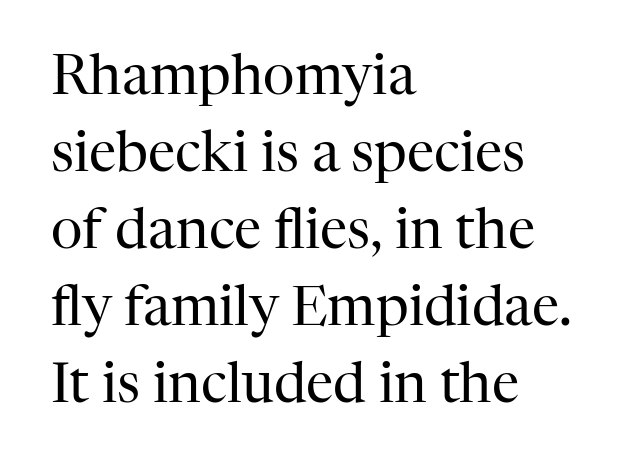
The image shows 55 px regular-weight serif type, upright; set left-aligned, normal line spacing (1.4x), normal letter spacing, not underlined; high stroke contrast and a medium x-height.
